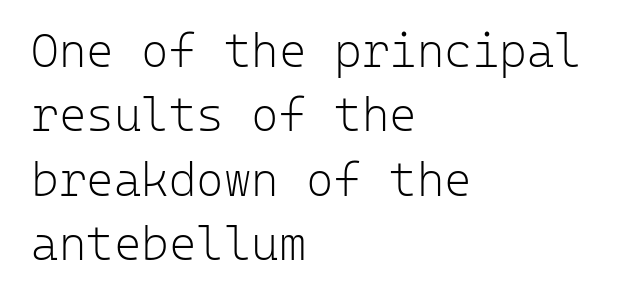
The image shows 47 px light sans-serif type, upright, monospaced; set left-aligned, normal line spacing (1.37x), normal letter spacing, not underlined; low stroke contrast and a medium x-height.
